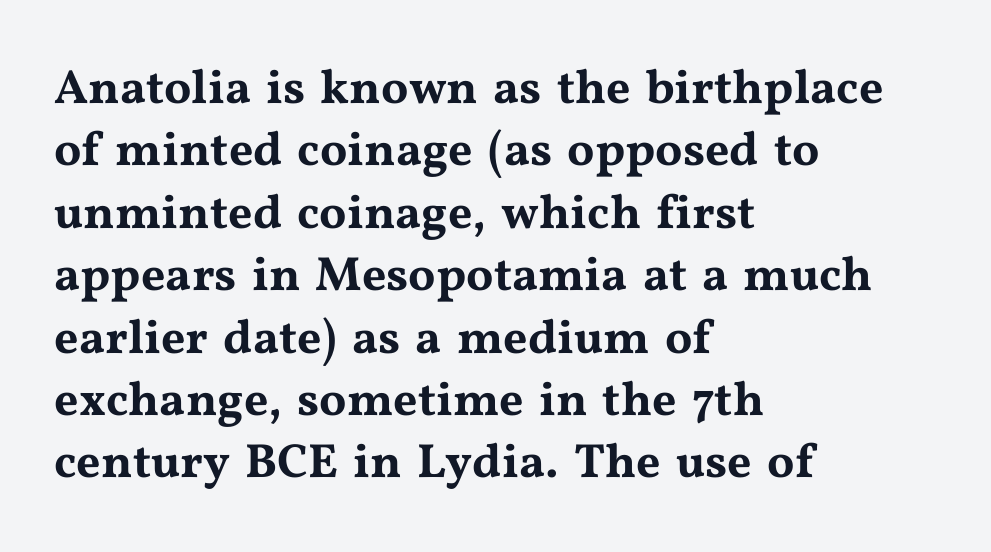
Q: Is the text italic (slanted)? A: No, it is upright.
Q: Is the typeface a serif or a sans-serif typeface? A: Serif.
Q: Is the text underlined? A: No.
Q: How is the paragraph aligned? A: Left-aligned.
Q: Is the spacing between letters normal or unusually wide? A: Normal.
Q: Is the spacing between lines tight, normal or loose? A: Normal.
Q: Width (condensed, normal, or wide)? A: Wide.
Q: Stroke contrast? A: Medium.
Q: x-height? A: Medium.
Q: Monospaced? A: No.
